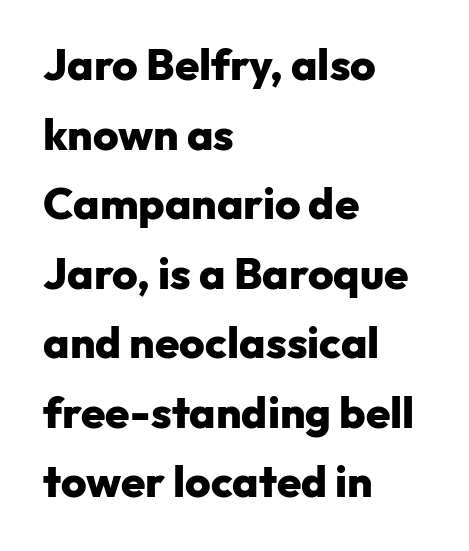
Q: Is the text bold? A: Yes.
Q: Is the text italic (slanted)? A: No, it is upright.
Q: Is the typeface a serif or a sans-serif typeface? A: Sans-serif.
Q: Is the text underlined? A: No.
Q: How is the paragraph aligned? A: Left-aligned.
Q: Is the spacing between letters normal or unusually wide? A: Normal.
Q: Is the spacing between lines tight, normal or loose? A: Normal.
Q: Width (condensed, normal, or wide)? A: Normal.
Q: Stroke contrast? A: Low.
Q: x-height? A: Medium.
Q: Monospaced? A: No.
